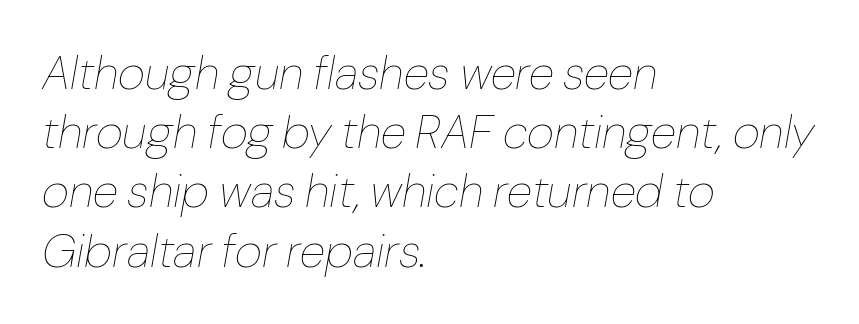
The image shows 47 px thin type, italic (leaning right); set left-aligned, normal line spacing (1.26x), normal letter spacing, not underlined; low stroke contrast and a medium x-height.
